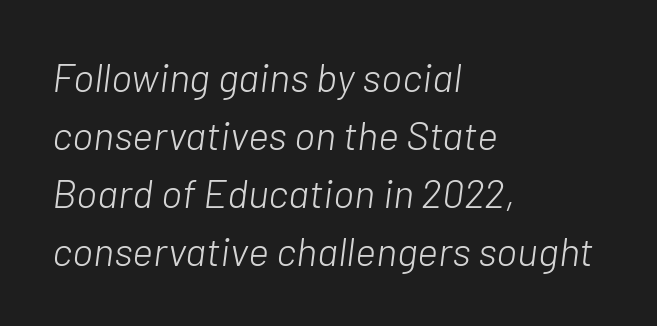
Line spacing here is normal. Do the characters align in a grid? No, the font is proportional. Which margin do the lines hug? The left one — the right edge is uneven. Is the stroke heavy? The answer is a plain regular-or-lighter. Yep, that's italic — everything's leaning. Is the letter spacing exaggerated? No — it looks like the ordinary default.
